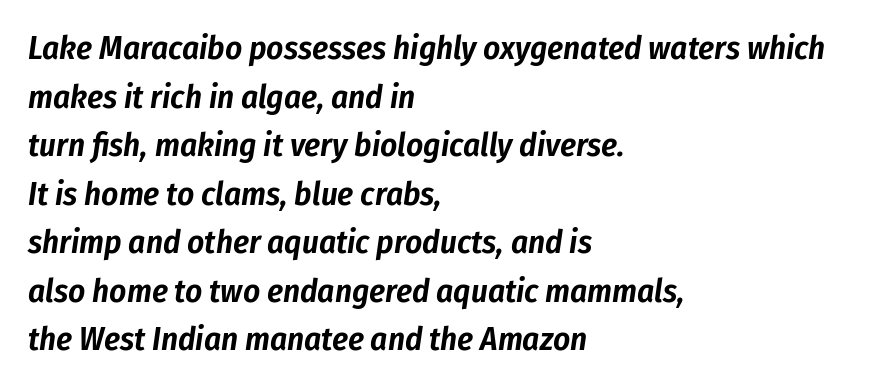
The image shows 33 px condensed type, italic (leaning right); set left-aligned, normal line spacing (1.47x), normal letter spacing, not underlined; low stroke contrast and a medium x-height.
